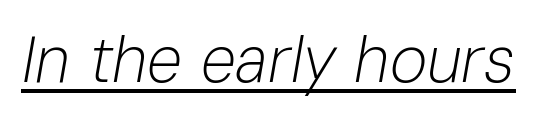
{"italic": "yes", "lean": "right", "slant_degrees": 10, "bold": "no", "weight": "light", "width": "normal", "stroke_contrast": "low", "x_height": "medium", "monospaced": "no", "underline": "yes", "letter_spacing": "normal", "letter_spacing_em": 0.0, "glyph_px": 64}
